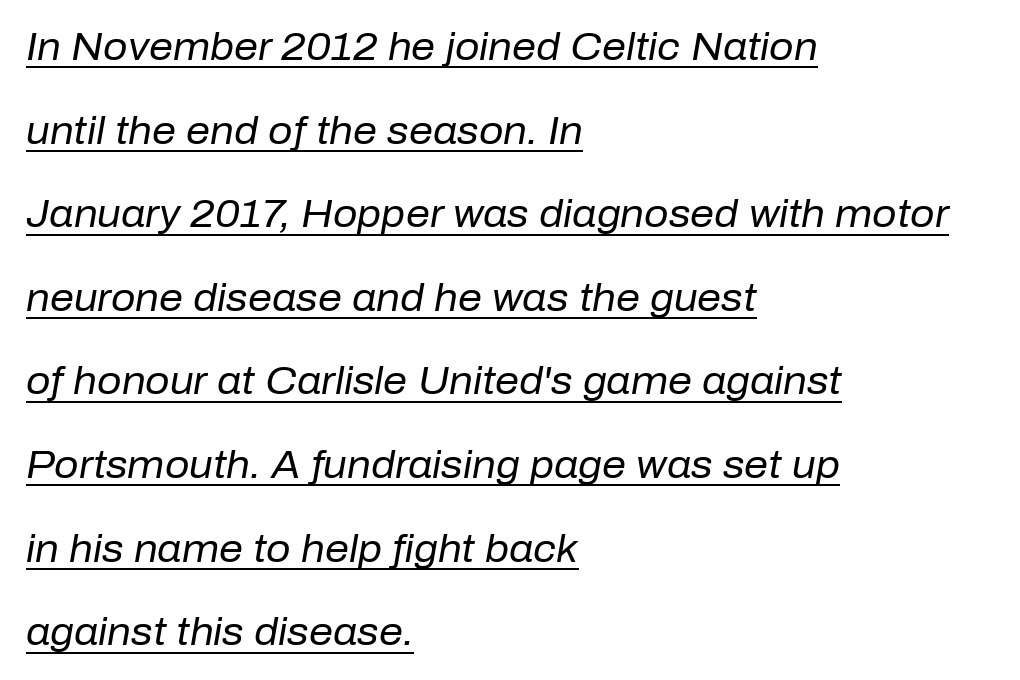
{"italic": "yes", "lean": "right", "slant_degrees": 10, "bold": "no", "weight": "regular", "width": "normal", "stroke_contrast": "low", "x_height": "medium", "monospaced": "no", "underline": "yes", "align": "left", "line_spacing": "loose", "line_spacing_ratio": 2.2, "letter_spacing": "normal", "letter_spacing_em": 0.0, "glyph_px": 38}
